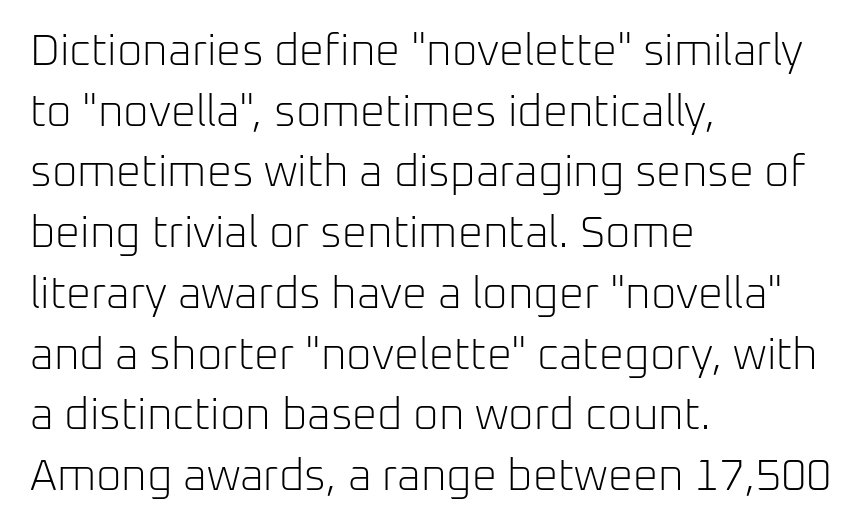
{"serif": "no", "italic": "no", "bold": "no", "weight": "light", "width": "normal", "stroke_contrast": "low", "x_height": "medium", "monospaced": "no", "underline": "no", "align": "left", "line_spacing": "normal", "line_spacing_ratio": 1.38, "letter_spacing": "normal", "letter_spacing_em": 0.0, "glyph_px": 44}
